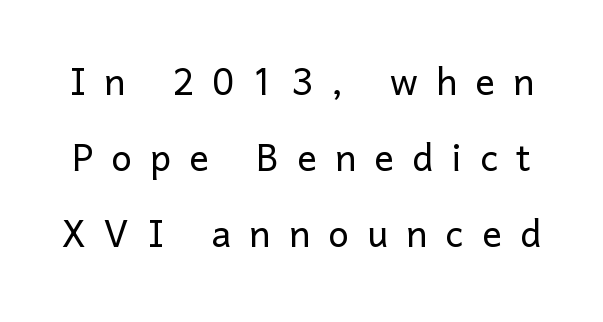
A clean baseline with only descenders dipping below it. Characters remain perfectly vertical along every line. A quiet, ordinary-to-light weight characterises the typeface. Honestly, the row spacing looks completely unremarkable. Characters follow at a spacing far wider than the type designer built in.
